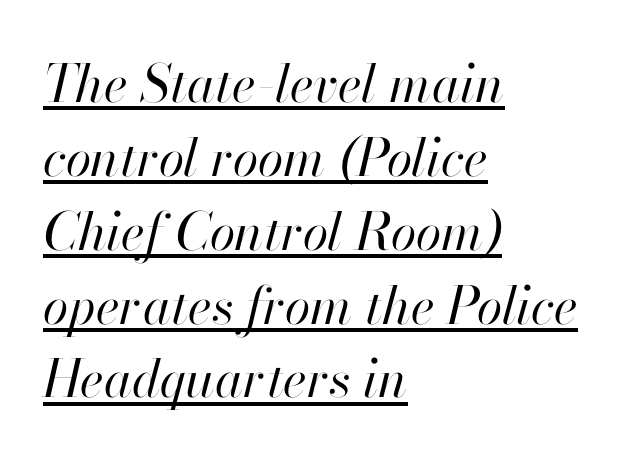
{"italic": "yes", "lean": "right", "slant_degrees": 13, "bold": "no", "weight": "regular", "width": "normal", "stroke_contrast": "high", "x_height": "small", "monospaced": "no", "underline": "yes", "align": "left", "line_spacing": "normal", "line_spacing_ratio": 1.42, "letter_spacing": "normal", "letter_spacing_em": 0.0, "glyph_px": 52}
